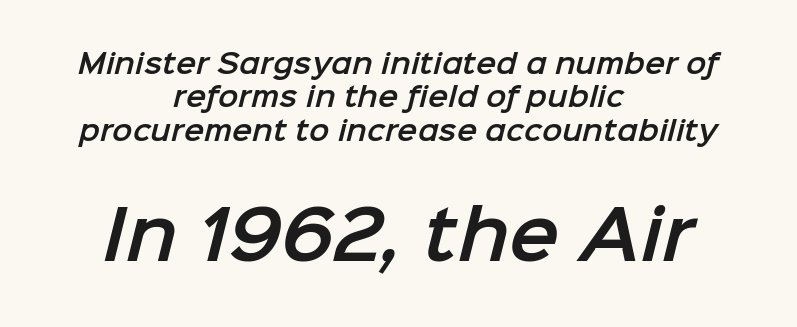
The image shows 67 px sans-serif type; set centered, line spacing 1.24x, normal letter spacing, not underlined; the second (bottom) block is 2.48x larger; low stroke contrast and a medium x-height.
